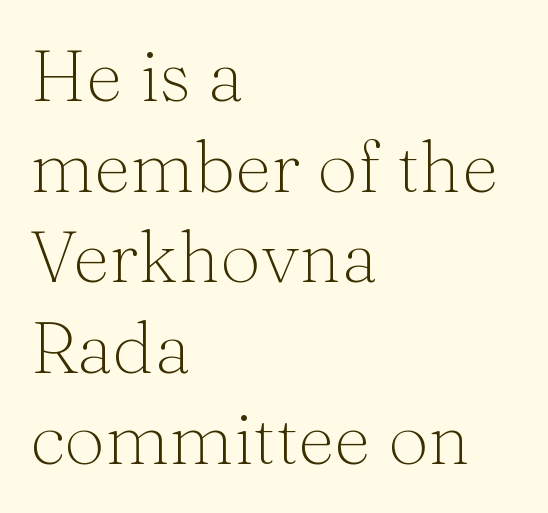
{"serif": "yes", "italic": "no", "bold": "no", "weight": "light", "width": "normal", "stroke_contrast": "medium", "x_height": "medium", "monospaced": "no", "underline": "no", "align": "left", "line_spacing": "normal", "line_spacing_ratio": 1.26, "letter_spacing": "normal", "letter_spacing_em": 0.0, "glyph_px": 72}
